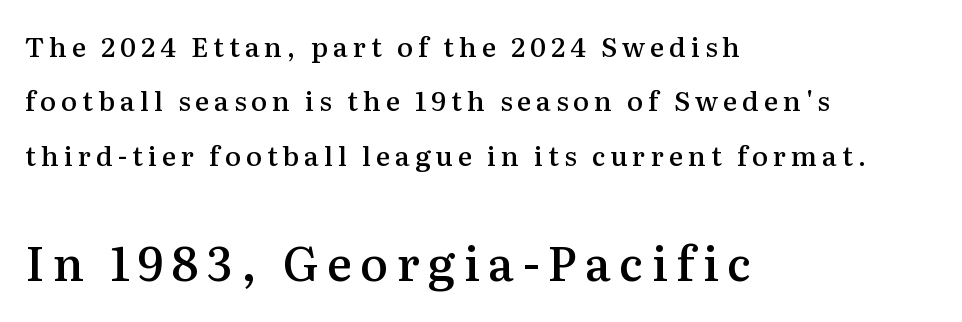
Q: Is the text bold? A: Semi-bold.
Q: Is the text italic (slanted)? A: No, it is upright.
Q: Is the typeface a serif or a sans-serif typeface? A: Serif.
Q: Is the text underlined? A: No.
Q: How is the paragraph aligned? A: Left-aligned.
Q: Is the spacing between lines tight, normal or loose? A: Loose.
Q: Which block of text is set in a larger size, the first (top) or the second (bottom)? A: The second (bottom) one.
Q: Width (condensed, normal, or wide)? A: Normal.
Q: Stroke contrast? A: Medium.
Q: x-height? A: Medium.
Q: Monospaced? A: No.
